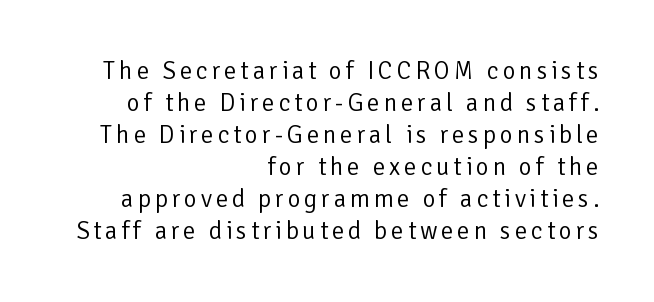
Q: Is the text bold? A: No.
Q: Is the text italic (slanted)? A: No, it is upright.
Q: Is the text underlined? A: No.
Q: How is the paragraph aligned? A: Right-aligned.
Q: Is the spacing between lines tight, normal or loose? A: Normal.
